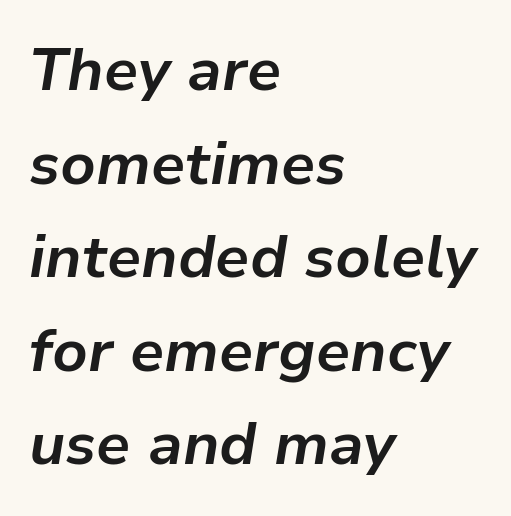
The image shows 60 px bold type, italic (leaning right); set left-aligned, normal line spacing (1.56x), normal letter spacing, not underlined; low stroke contrast and a medium x-height.
